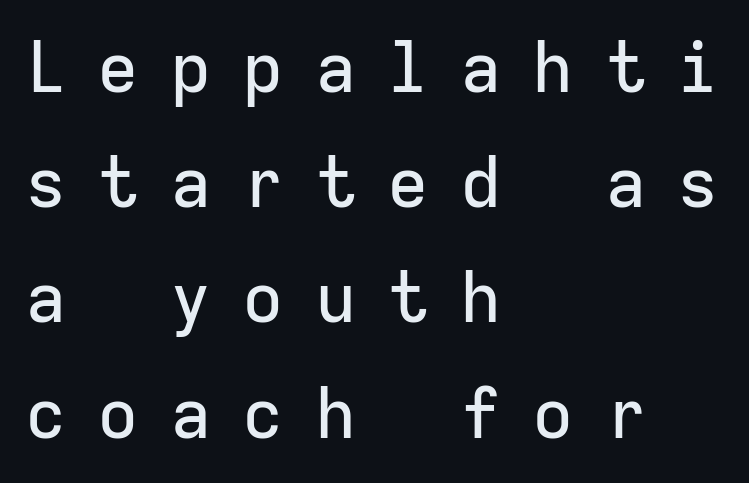
The image shows 69 px sans-serif type, upright, monospaced; set left-aligned, normal line spacing (1.67x), unusually wide letter spacing (+0.45 em), not underlined; low stroke contrast and a medium x-height.
